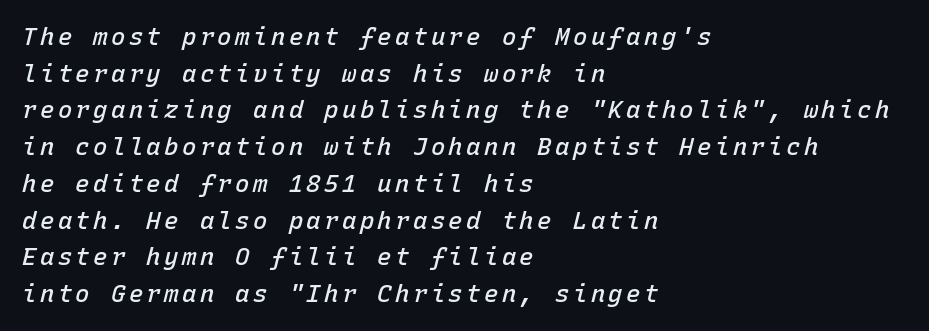
The characters look somewhat weighty, a semibold short of true bold. Is the block centered? No — it sits flush against the left margin. Line spacing here is normal. Words float on clear page, feet unadorned. The glyphs look as if they've been sheared to an angle.
